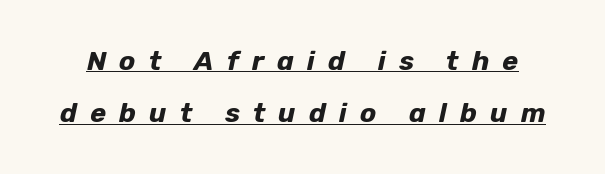
Q: Is the text bold? A: Yes.
Q: Is the text italic (slanted)? A: Yes, it leans right by about 12 degrees.
Q: Is the text underlined? A: Yes.
Q: Is the spacing between letters normal or unusually wide? A: Unusually wide.
Q: Is the spacing between lines tight, normal or loose? A: Loose.
